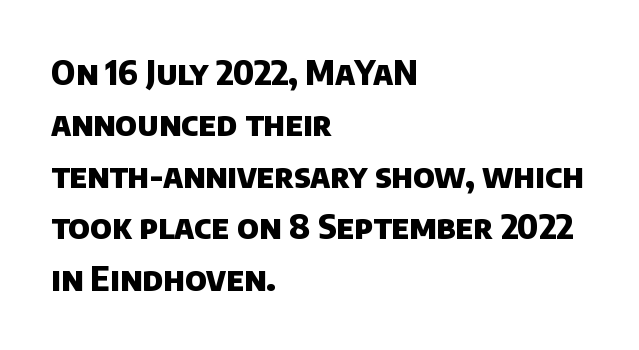
{"serif": "no", "bold": "yes", "weight": "heavy", "width": "normal", "stroke_contrast": "low", "x_height": "large", "monospaced": "no", "underline": "no", "align": "left", "line_spacing": "normal", "line_spacing_ratio": 1.56, "letter_spacing": "normal", "letter_spacing_em": 0.0, "glyph_px": 33}
